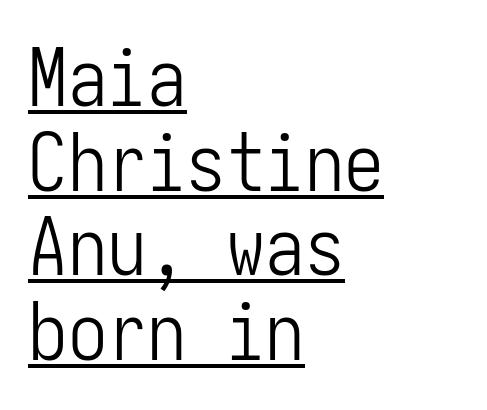
The image shows 79 px light, condensed sans-serif type, upright; set left-aligned, tight line spacing (1.07x), normal letter spacing, underlined; low stroke contrast and a medium x-height.
